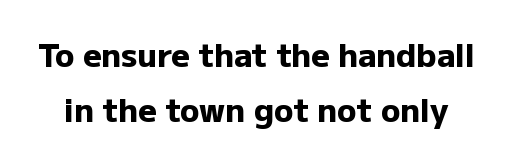
Check under the words: just untouched page. Notice how the stems are strictly vertical — no italics here. Stroke thickness is high; the sample reads as a true bold. The face used here is proportionally spaced, like ordinary book or web type.
